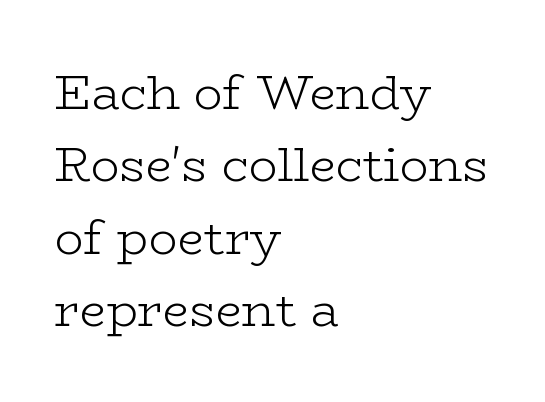
The image shows 48 px light, wide serif type, upright; set left-aligned, normal line spacing (1.51x), normal letter spacing, not underlined; low stroke contrast and a medium x-height.
